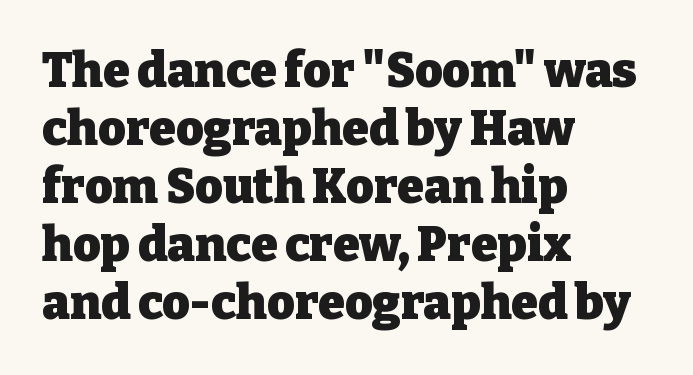
The string is rendered with underlining switched off. Here the designer chose a conventional face with non-uniform glyph widths. Words appear dense and cohesive because spacing is normal. Unlike a clean sans, this face finishes its strokes with serifs. Posture: upright roman.
